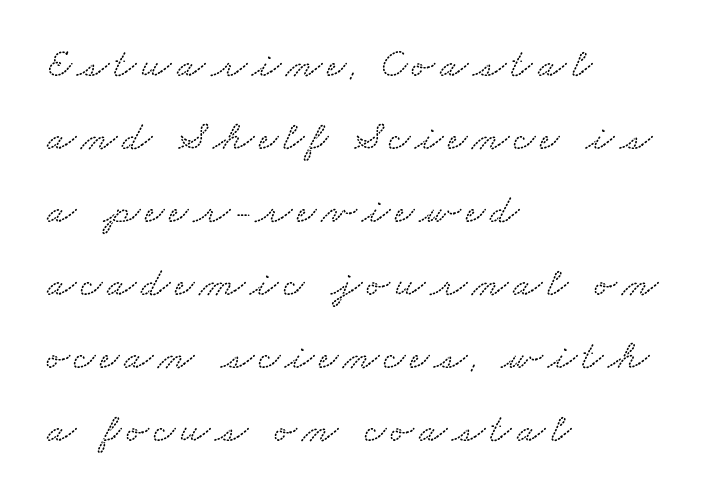
Type without underlining. Unlike a clean sans, this face finishes its strokes with serifs. The typesetter chose a ragged-right arrangement here. Looks like regular typesetting: each glyph gets only the width it needs.
